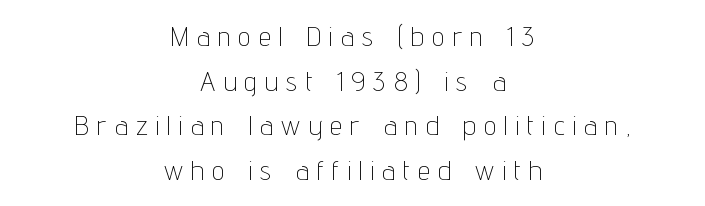
{"serif": "no", "italic": "no", "bold": "no", "weight": "thin", "width": "condensed", "stroke_contrast": "low", "x_height": "medium", "monospaced": "no", "underline": "no", "align": "center", "line_spacing": "normal", "line_spacing_ratio": 1.59, "letter_spacing": "wide", "letter_spacing_em": 0.3, "glyph_px": 28}
